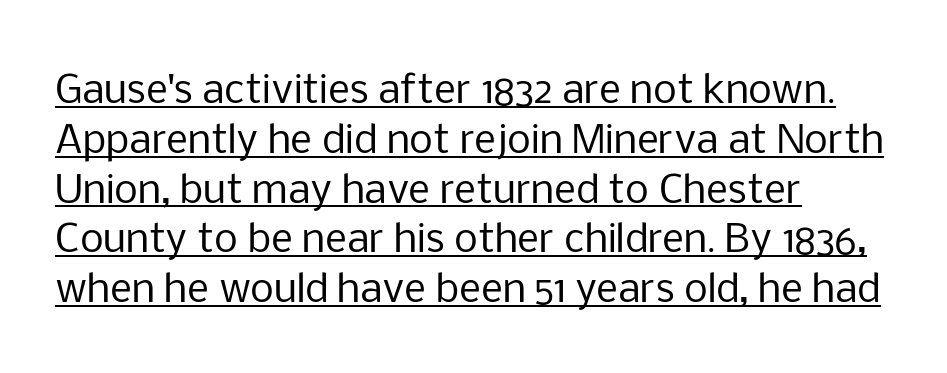
{"serif": "no", "italic": "no", "bold": "no", "weight": "regular", "width": "normal", "stroke_contrast": "low", "x_height": "medium", "monospaced": "no", "underline": "yes", "align": "left", "line_spacing": "normal", "line_spacing_ratio": 1.31, "letter_spacing": "normal", "letter_spacing_em": 0.0, "glyph_px": 38}
